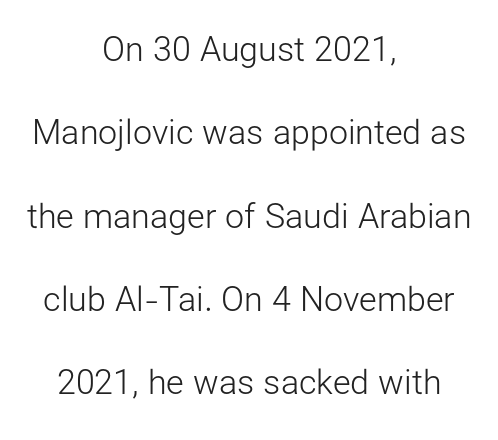
{"serif": "no", "italic": "no", "bold": "no", "weight": "light", "width": "normal", "stroke_contrast": "low", "x_height": "medium", "monospaced": "no", "underline": "no", "align": "center", "line_spacing": "loose", "line_spacing_ratio": 2.45, "letter_spacing": "normal", "letter_spacing_em": 0.0, "glyph_px": 34}
